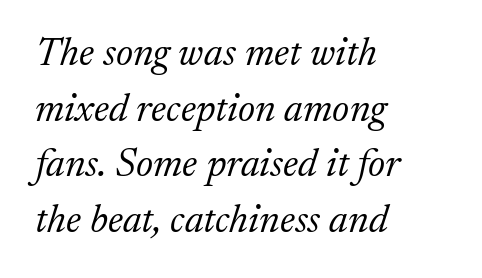
The font's italic variant was chosen for this text. Stroke mass is kept to a normal reading level or below. Which margin do the lines hug? The left one — the right edge is uneven. This rendering leaves character spacing at its baseline value. Classification — serif.
